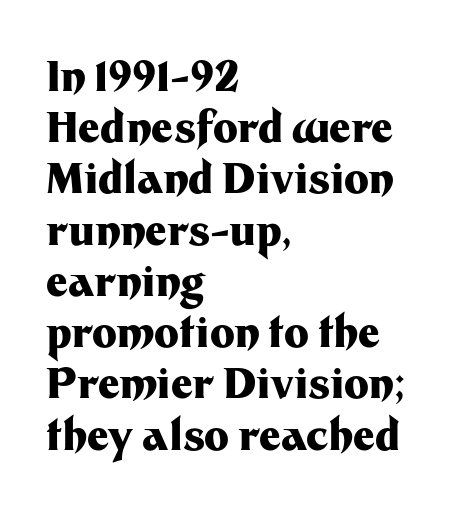
{"serif": "no", "italic": "no", "bold": "yes", "weight": "heavy", "width": "normal", "stroke_contrast": "medium", "x_height": "medium", "monospaced": "no", "underline": "no", "align": "left", "line_spacing_ratio": 1.22, "letter_spacing": "normal", "letter_spacing_em": 0.0, "glyph_px": 42}
